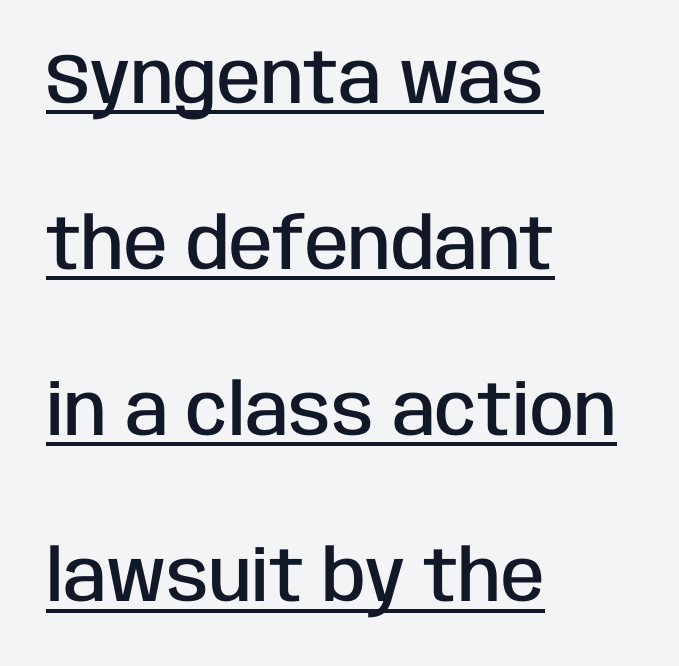
{"serif": "no", "italic": "no", "bold": "semi", "weight": "semibold", "width": "condensed", "stroke_contrast": "low", "x_height": "large", "monospaced": "no", "underline": "yes", "align": "left", "line_spacing": "loose", "line_spacing_ratio": 2.34, "letter_spacing": "normal", "letter_spacing_em": 0.0, "glyph_px": 71}
